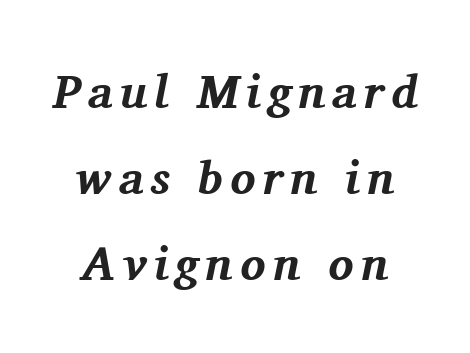
Descenders hang freely into open space. The characters display serif detailing at their extremities. A typesetter would call this proportional, since set widths differ per character. On the weight axis this lands at bold, roughly 700.
